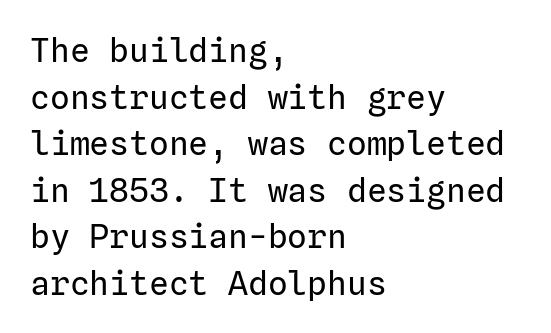
Whoever set this chose a conventional vertical rhythm. No extra tracking has been applied to these lines. Examine the stroke ends and you'll find no serifs. Vertical strokes here are truly vertical. Compared with a typical body face, this is equally light or lighter still.
